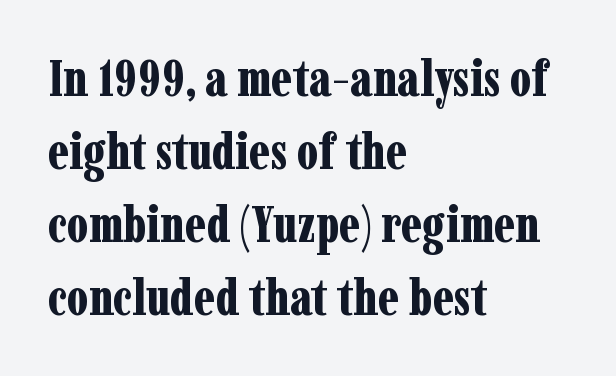
The image shows 50 px bold, condensed serif type, upright; set left-aligned, normal line spacing (1.46x), normal letter spacing, not underlined; low stroke contrast and a medium x-height.
